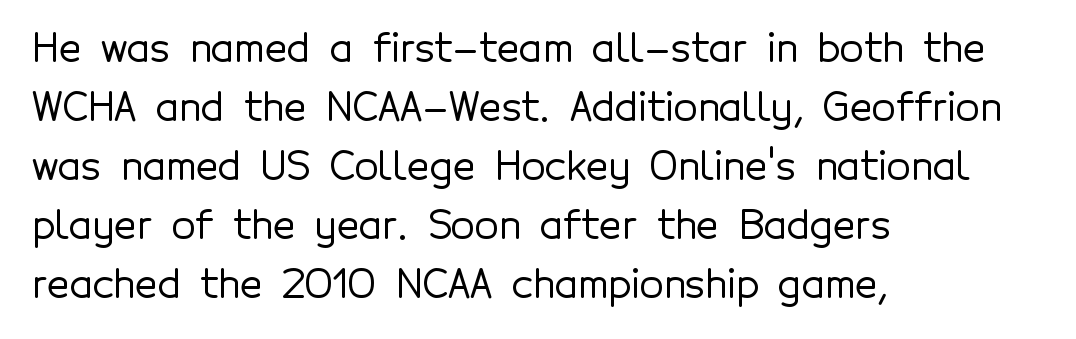
The image shows 39 px sans-serif type, upright; set left-aligned, normal line spacing (1.51x), normal letter spacing, not underlined; a medium x-height.
